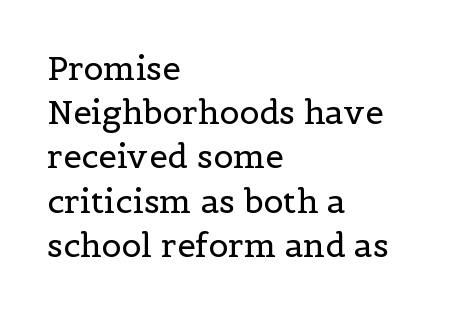
{"serif": "yes", "italic": "no", "bold": "no", "weight": "regular", "width": "normal", "x_height": "medium", "monospaced": "no", "underline": "no", "align": "left", "line_spacing": "normal", "line_spacing_ratio": 1.34, "letter_spacing": "normal", "letter_spacing_em": 0.0, "glyph_px": 33}
